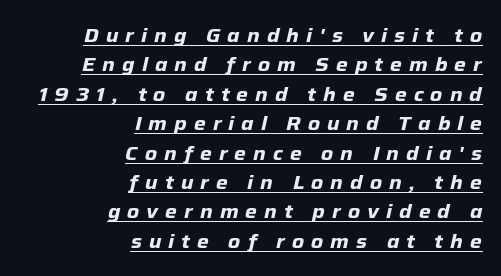
Q: Is the text bold? A: Yes.
Q: Is the text italic (slanted)? A: Yes, it leans right by about 12 degrees.
Q: Is the text underlined? A: Yes.
Q: How is the paragraph aligned? A: Right-aligned.
Q: Is the spacing between letters normal or unusually wide? A: Unusually wide.
Q: Is the spacing between lines tight, normal or loose? A: Normal.
